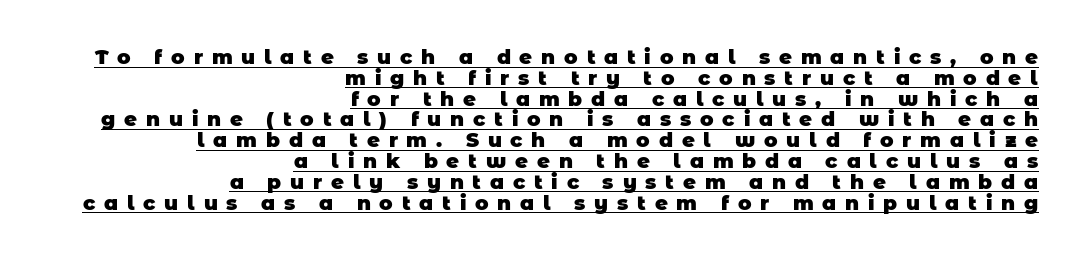
The image shows 20 px bold type; set right-aligned, tight line spacing (1.04x), unusually wide letter spacing (+0.44 em), underlined.
